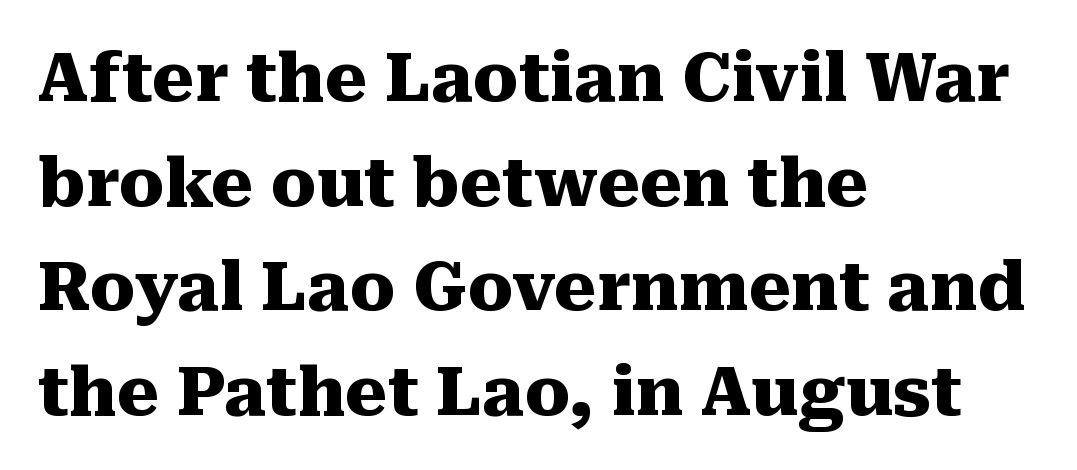
The image shows 67 px heavy serif type, upright; set left-aligned, normal line spacing (1.56x), normal letter spacing, not underlined; medium stroke contrast and a medium x-height.
